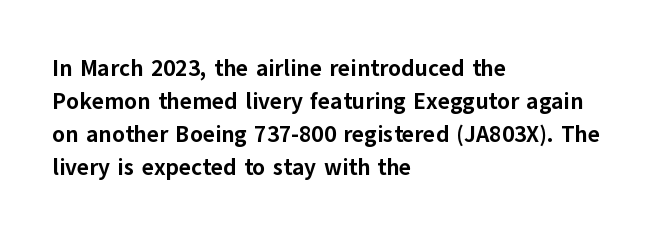
The image shows 23 px bold type, upright; set left-aligned, normal line spacing (1.43x), normal letter spacing, not underlined.
